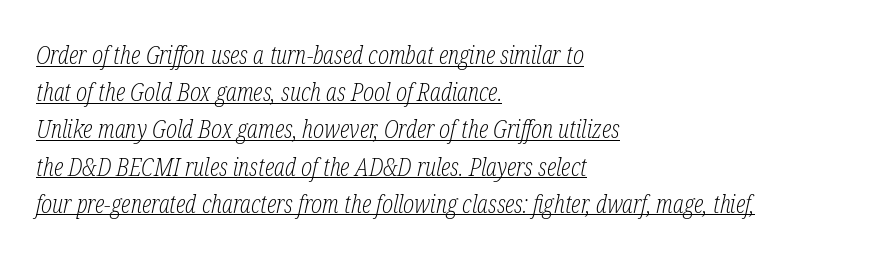
{"italic": "yes", "lean": "right", "slant_degrees": 12, "bold": "no", "underline": "yes", "align": "left", "line_spacing": "normal", "line_spacing_ratio": 1.43, "letter_spacing": "normal", "letter_spacing_em": 0.0, "glyph_px": 26}
